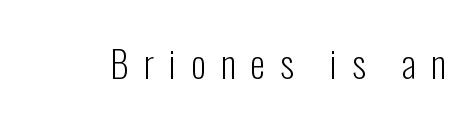
{"serif": "no", "italic": "no", "bold": "no", "weight": "light", "width": "condensed", "stroke_contrast": "low", "x_height": "medium", "monospaced": "no", "underline": "no", "letter_spacing": "wide", "letter_spacing_em": 0.39, "glyph_px": 38}
